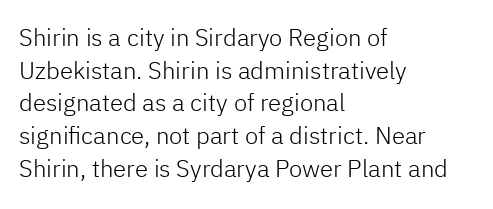
The image shows 24 px text type, upright; set left-aligned, normal line spacing (1.36x), normal letter spacing, not underlined.
